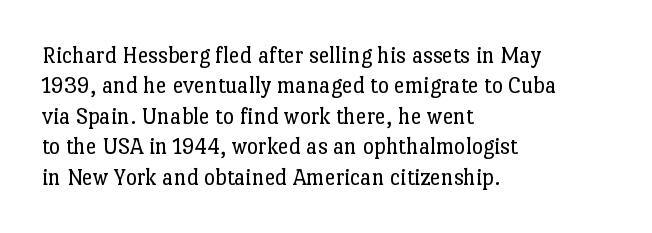
{"italic": "no", "bold": "no", "underline": "no", "align": "left", "line_spacing": "normal", "line_spacing_ratio": 1.27, "letter_spacing": "normal", "letter_spacing_em": 0.0, "glyph_px": 24}
